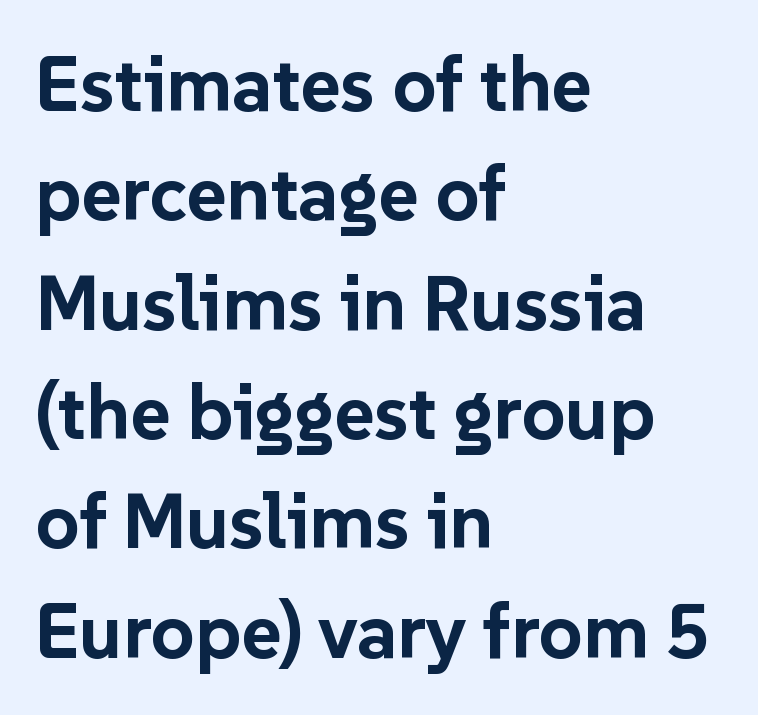
{"serif": "no", "italic": "no", "bold": "yes", "weight": "bold", "width": "normal", "stroke_contrast": "low", "x_height": "medium", "monospaced": "no", "underline": "no", "align": "left", "line_spacing": "normal", "line_spacing_ratio": 1.42, "letter_spacing": "normal", "letter_spacing_em": 0.0, "glyph_px": 77}
